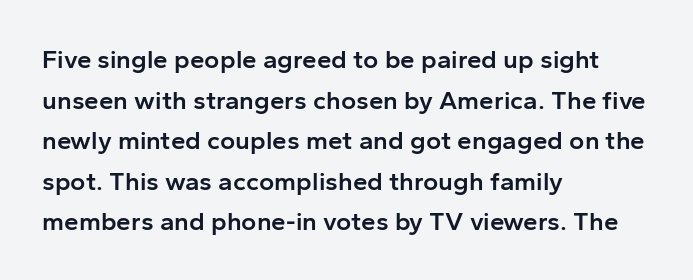
{"italic": "no", "bold": "semi", "underline": "no", "align": "left", "line_spacing": "normal", "line_spacing_ratio": 1.56, "letter_spacing": "normal", "letter_spacing_em": 0.0, "glyph_px": 26}
